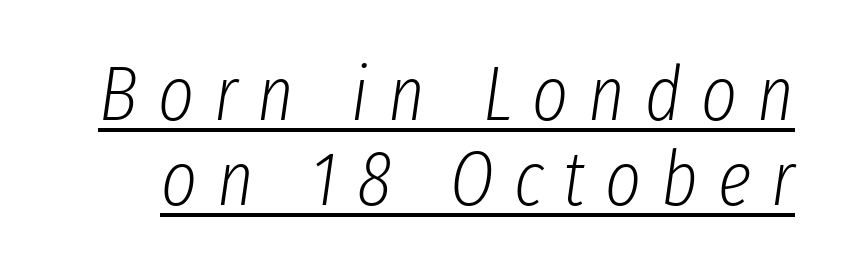
The image shows 77 px light, condensed type, italic (leaning right); set tight line spacing (1.1x), unusually wide letter spacing (+0.26 em), underlined; low stroke contrast and a medium x-height.
